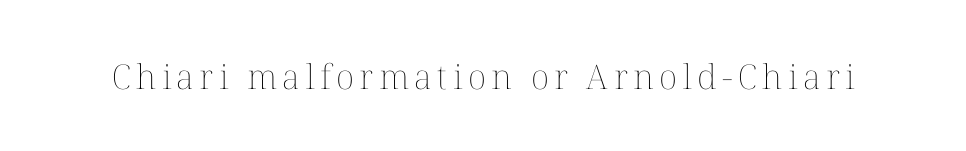
Do the letters lean? They stand straight. No word sits above an underline. A typesetter would call this proportional, since set widths differ per character. A light-to-regular cut is what we see here.
